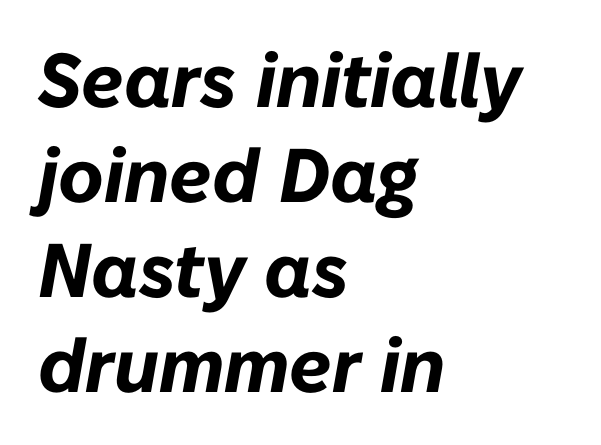
{"italic": "yes", "lean": "right", "slant_degrees": 10, "bold": "yes", "weight": "bold", "width": "normal", "stroke_contrast": "low", "x_height": "medium", "monospaced": "no", "underline": "no", "align": "left", "line_spacing": "normal", "line_spacing_ratio": 1.25, "letter_spacing": "normal", "letter_spacing_em": 0.0, "glyph_px": 76}
